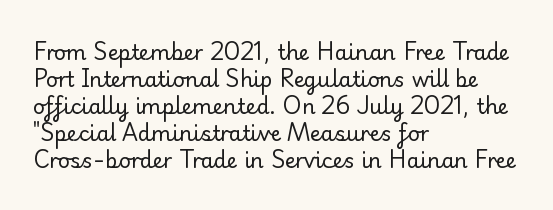
The passage shown is not underscored anywhere. Summary of vertical rhythm: regular, with standard interline spacing. The rag falls on the right side of this text block. Notice how the stems are strictly vertical — no italics here. Vertical stems look standard width or narrower in stroke.
